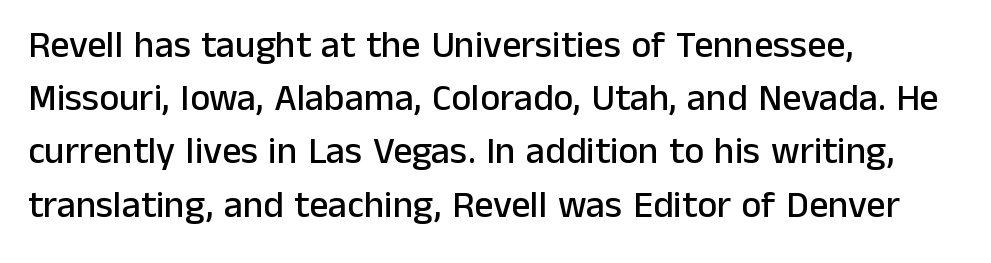
Left-aligned paragraph, ragged on the right. These lines were composed using upright roman letters. Successive baselines arrive at the customary interval. The baseline area is clear.
